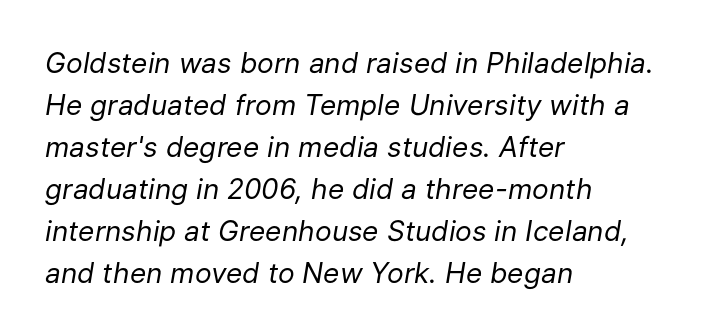
Is the type heavy? It reads as light-to-regular instead. Quick note: underline off. Alignment: flush left. Spacing verdict: proportional, widths tailored to each character. The lines sit at an ordinary, default distance from one another. The rendering applies a slant to the glyphs.
